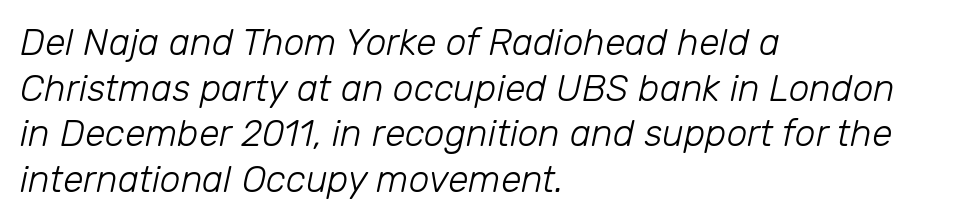
The face used here is rendered with its standard letterfit. Descenders are the only things crossing below the line. No chunkiness to these letters — they're not bold. Horizontal alignment here is leftward, the default for most running prose. These lines are rendered in a variable-pitch font.
